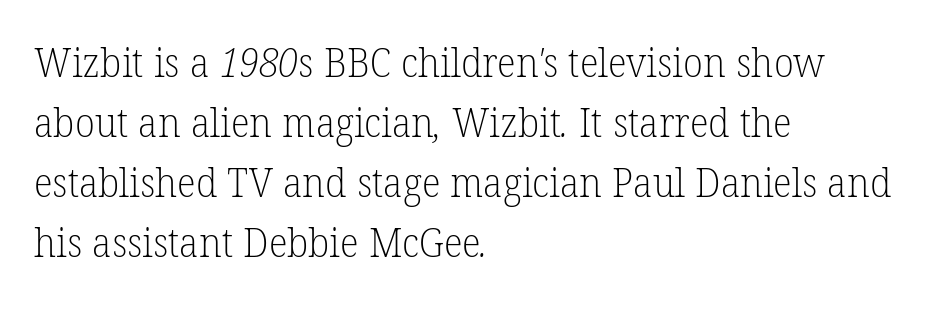
The image shows 40 px light serif type; set left-aligned, normal line spacing (1.5x), normal letter spacing, not underlined; low stroke contrast and a medium x-height.
